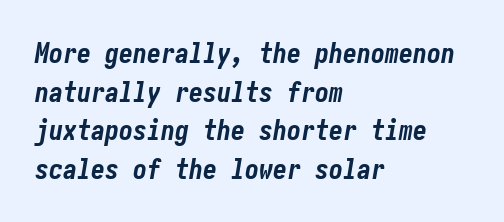
Q: Is the text bold? A: Yes.
Q: Is the text italic (slanted)? A: Yes, it leans right by about 10 degrees.
Q: Is the text underlined? A: No.
Q: How is the paragraph aligned? A: Left-aligned.
Q: Is the spacing between letters normal or unusually wide? A: Normal.
Q: Is the spacing between lines tight, normal or loose? A: Normal.
Q: Width (condensed, normal, or wide)? A: Condensed.
Q: Stroke contrast? A: Low.
Q: x-height? A: Medium.
